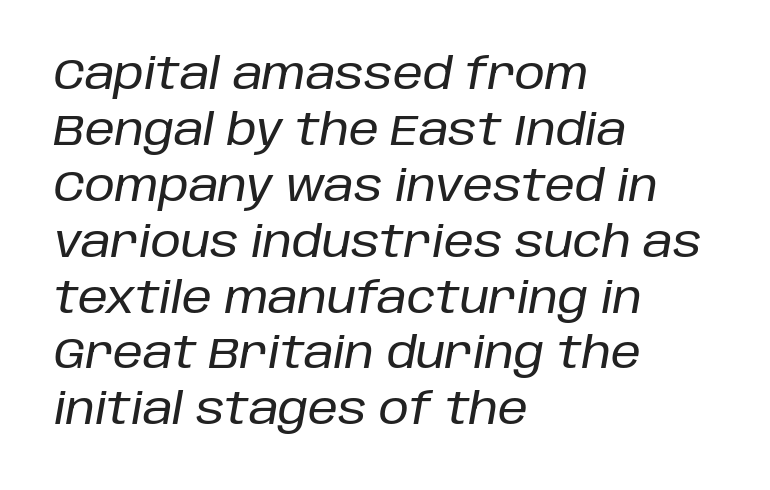
Q: Is the text italic (slanted)? A: Yes, it leans right by about 10 degrees.
Q: Is the text underlined? A: No.
Q: How is the paragraph aligned? A: Left-aligned.
Q: Is the spacing between letters normal or unusually wide? A: Normal.
Q: Is the spacing between lines tight, normal or loose? A: Normal.
Q: Width (condensed, normal, or wide)? A: Normal.
Q: Stroke contrast? A: Low.
Q: x-height? A: Large.
Q: Monospaced? A: No.
